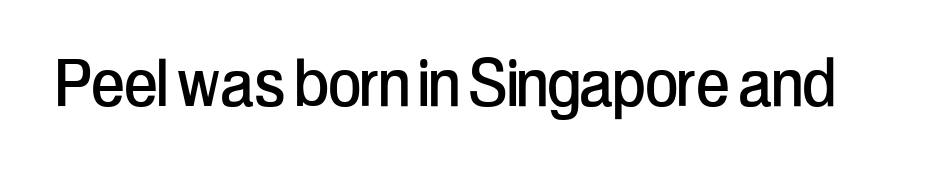
The image shows 79 px condensed sans-serif type, upright; set normal letter spacing, not underlined; low stroke contrast and a medium x-height.
